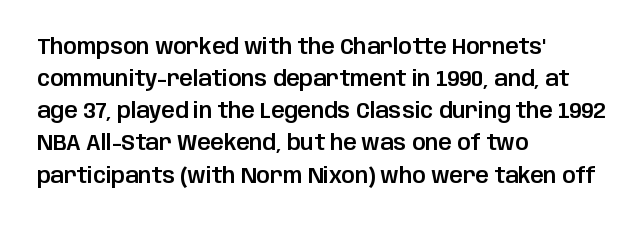
Layout note: lines flush left. The string is rendered with underlining switched off. The line texture is even and compact thanks to regular tracking. A roman cut, with each character standing at attention. The space between consecutive lines is moderate.
